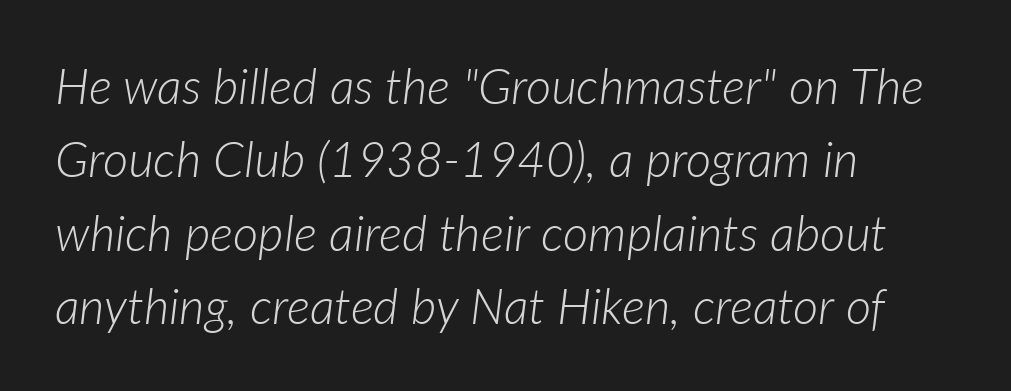
{"italic": "yes", "lean": "right", "slant_degrees": 7, "bold": "no", "weight": "light", "width": "normal", "stroke_contrast": "low", "x_height": "medium", "monospaced": "no", "underline": "no", "align": "left", "line_spacing": "normal", "line_spacing_ratio": 1.5, "letter_spacing": "normal", "letter_spacing_em": 0.0, "glyph_px": 49}
